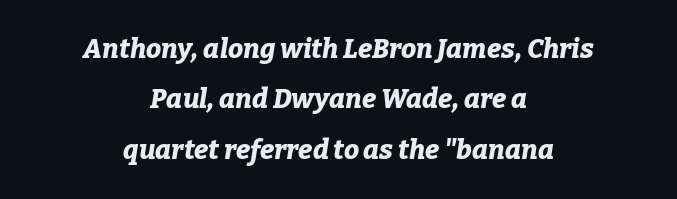
Q: Is the text bold? A: Yes.
Q: Is the text italic (slanted)? A: Yes, it leans right by about 9 degrees.
Q: Is the text underlined? A: No.
Q: How is the paragraph aligned? A: Centered.
Q: Is the spacing between letters normal or unusually wide? A: Normal.
